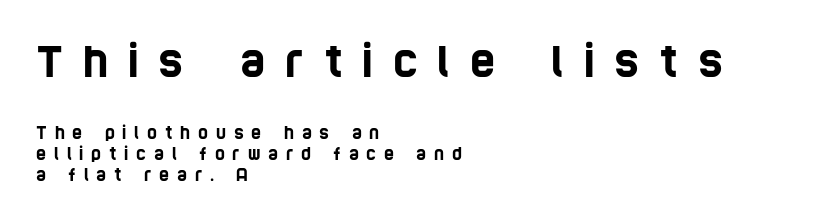
{"serif": "no", "width": "condensed", "stroke_contrast": "low", "x_height": "large", "monospaced": "no", "underline": "no", "align": "left", "line_spacing_ratio": 1.23, "letter_spacing": "wide", "letter_spacing_em": 0.46, "larger_block": "first", "size_ratio": 2.53, "glyph_px": 43}
